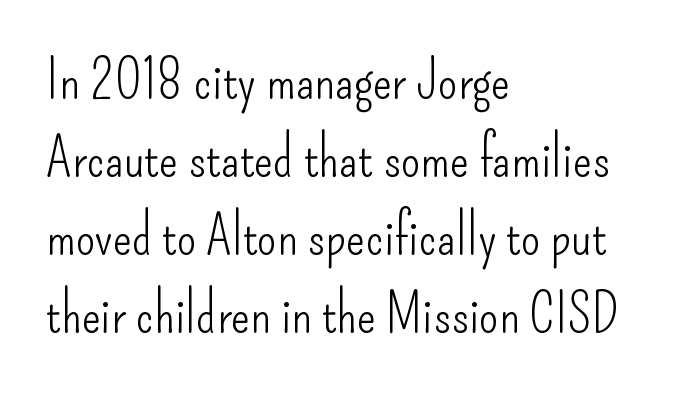
Honestly, the row spacing looks completely unremarkable. Vertical strokes here are truly vertical. Are there feet on the stems? There aren't — it's a sans. The words here are not underlined. Notice how the passage keeps a crisp vertical edge on the left only.
